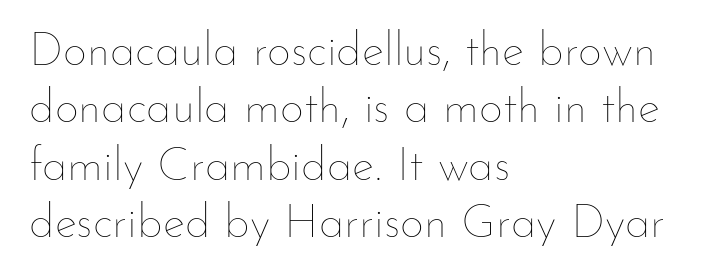
{"italic": "no", "bold": "no", "weight": "thin", "width": "normal", "stroke_contrast": "low", "x_height": "small", "monospaced": "no", "underline": "no", "align": "left", "line_spacing_ratio": 1.22, "letter_spacing": "normal", "letter_spacing_em": 0.0, "glyph_px": 47}
